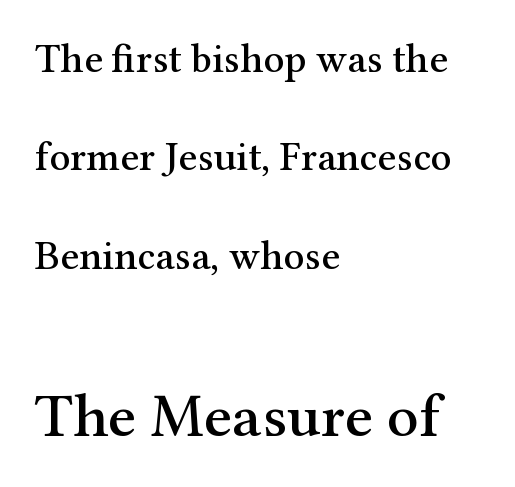
Whoever set this made the second block the dominant, larger element. Honestly, there is no underline to notice here at all. Typeset ragged right — the left edge is the straight one. Note the varied advance widths — an 'i' is clearly narrower than an 'm'. Does the lettering tilt? It doesn't — this is upright. The rendering shows small feet on the letterforms — a serif design.
